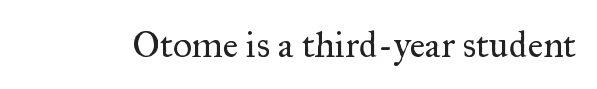
The image shows 37 px regular-weight serif type, upright; set normal letter spacing, not underlined; medium stroke contrast and a small x-height.
